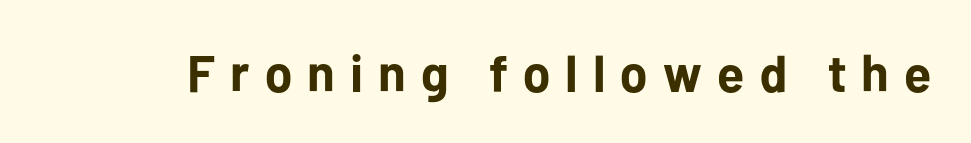
The image shows 52 px bold sans-serif type, upright; set unusually wide letter spacing (+0.29 em), not underlined; low stroke contrast and a medium x-height.
